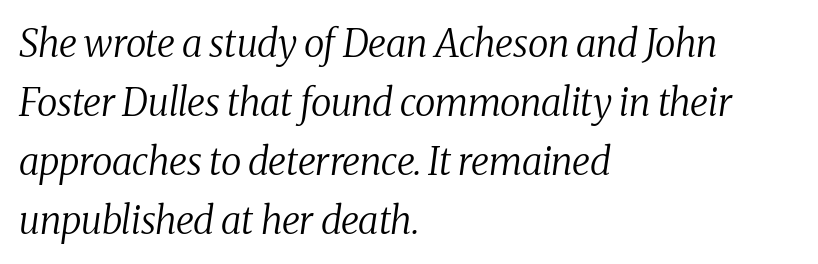
The image shows 38 px regular-weight serif type, italic (leaning right); set left-aligned, normal line spacing (1.55x), normal letter spacing, not underlined; medium stroke contrast and a medium x-height.
